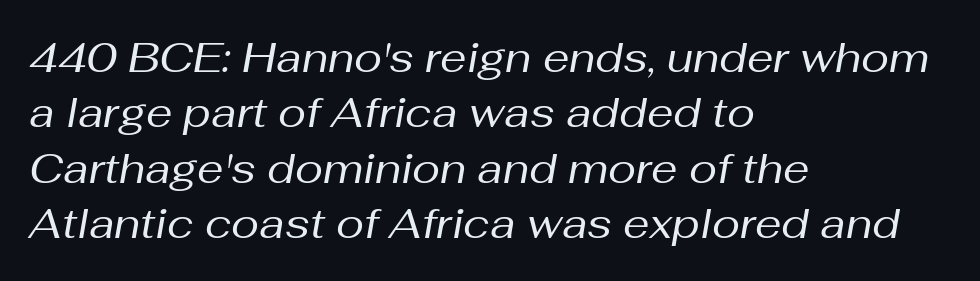
Q: Is the text bold? A: No.
Q: Is the text italic (slanted)? A: Yes, it leans right by about 10 degrees.
Q: Is the text underlined? A: No.
Q: How is the paragraph aligned? A: Left-aligned.
Q: Is the spacing between letters normal or unusually wide? A: Normal.
Q: Is the spacing between lines tight, normal or loose? A: Normal.
Q: Width (condensed, normal, or wide)? A: Normal.
Q: Stroke contrast? A: Medium.
Q: x-height? A: Medium.
Q: Monospaced? A: No.
